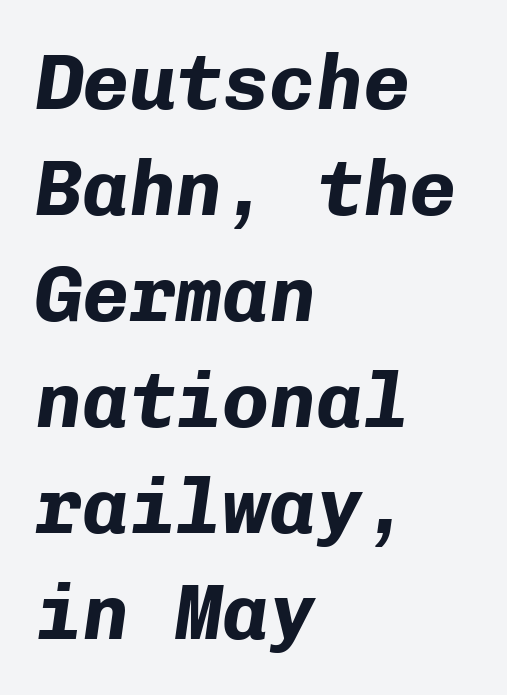
Q: Is the text bold? A: Yes.
Q: Is the text italic (slanted)? A: Yes, it leans right by about 8 degrees.
Q: Is the text underlined? A: No.
Q: How is the paragraph aligned? A: Left-aligned.
Q: Is the spacing between letters normal or unusually wide? A: Normal.
Q: Is the spacing between lines tight, normal or loose? A: Normal.
Q: Width (condensed, normal, or wide)? A: Normal.
Q: Stroke contrast? A: Low.
Q: x-height? A: Medium.
Q: Monospaced? A: Yes.
